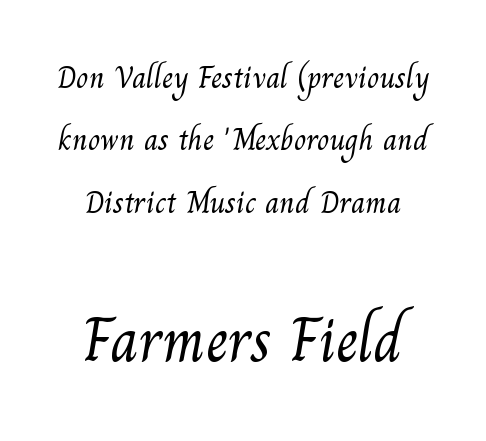
The image shows 63 px light serif type; set centered, loose line spacing (1.95x), normal letter spacing, not underlined; the second (bottom) block is 1.97x larger; medium stroke contrast and a small x-height.
